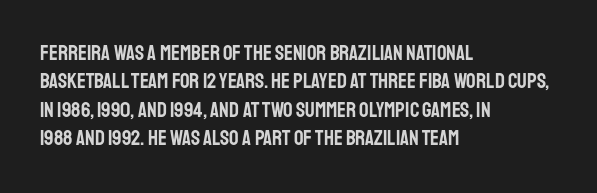
Posture: upright roman. The foot of each line stays bare and open. The passage shown stacks its lines at a standard gap. Alignment: flush left. The horizontal fit of the characters is conventional and even.
